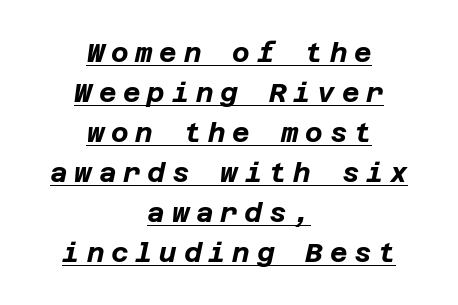
{"italic": "yes", "lean": "right", "slant_degrees": 12, "bold": "yes", "underline": "yes", "align": "center", "line_spacing": "normal", "line_spacing_ratio": 1.48, "letter_spacing": "wide", "letter_spacing_em": 0.25, "glyph_px": 27}
